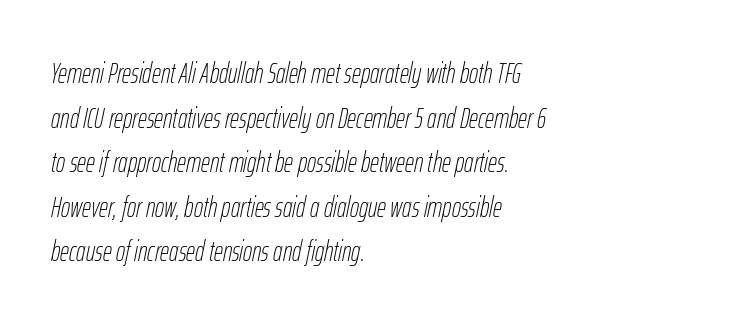
You could call the tracking neutral — neither tight nor loose. The axis of the letterforms is tilted away from vertical. Note the varied advance widths — an 'i' is clearly narrower than an 'm'. Caption: face not bold, strokes unweighted. Leading matches the norm, producing a regular column.
